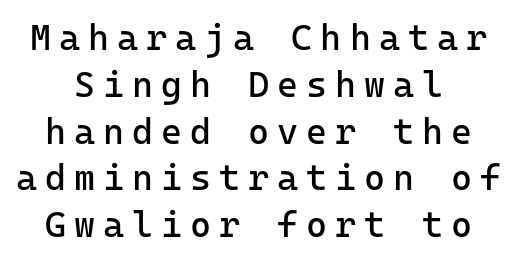
The image shows 36 px regular-weight sans-serif type, upright, monospaced; set normal line spacing (1.3x), unusually wide letter spacing (+0.22 em), not underlined; low stroke contrast and a medium x-height.
